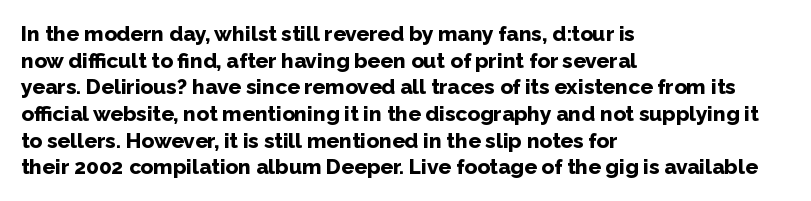
{"italic": "no", "bold": "yes", "underline": "no", "align": "left", "line_spacing": "normal", "line_spacing_ratio": 1.27, "letter_spacing": "normal", "letter_spacing_em": 0.0, "glyph_px": 21}
